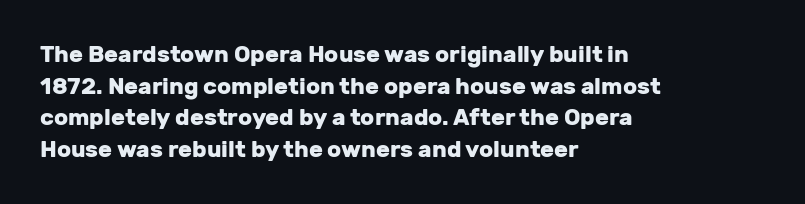
Q: Is the text bold? A: Yes.
Q: Is the text italic (slanted)? A: No, it is upright.
Q: Is the text underlined? A: No.
Q: How is the paragraph aligned? A: Left-aligned.
Q: Is the spacing between letters normal or unusually wide? A: Normal.
Q: Is the spacing between lines tight, normal or loose? A: Normal.
